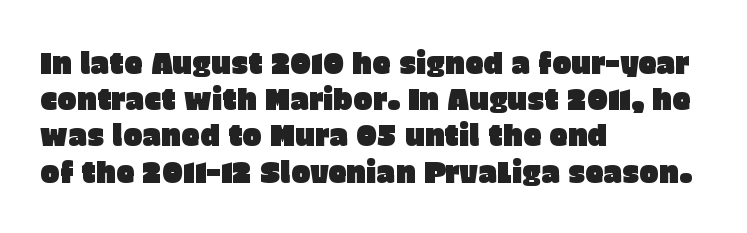
Q: Is the text italic (slanted)? A: No, it is upright.
Q: Is the typeface a serif or a sans-serif typeface? A: Sans-serif.
Q: Is the text underlined? A: No.
Q: How is the paragraph aligned? A: Left-aligned.
Q: Is the spacing between letters normal or unusually wide? A: Normal.
Q: Is the spacing between lines tight, normal or loose? A: Normal.
Q: Width (condensed, normal, or wide)? A: Normal.
Q: Stroke contrast? A: Low.
Q: x-height? A: Large.
Q: Monospaced? A: No.
